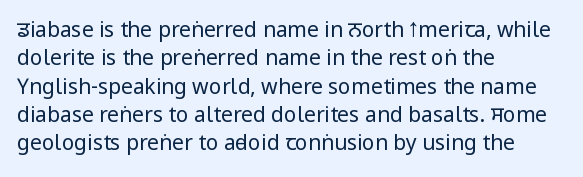
Evenly set lines give the paragraph a standard silhouette. Students, note that the glyphs here touch the page at normal intervals. In terms of posture, this sample is upright. Typeset ragged right — the left edge is the straight one.
